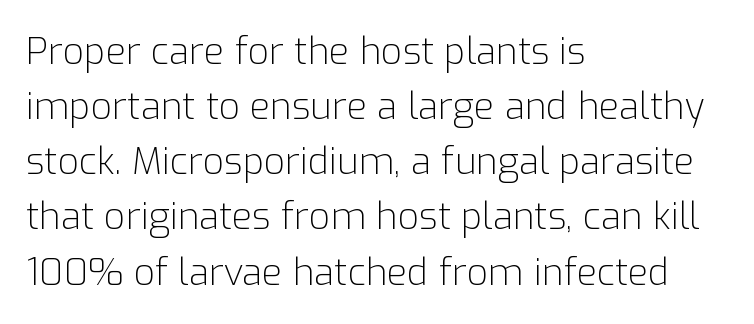
Q: Is the text bold? A: No.
Q: Is the text italic (slanted)? A: No, it is upright.
Q: Is the typeface a serif or a sans-serif typeface? A: Sans-serif.
Q: Is the text underlined? A: No.
Q: How is the paragraph aligned? A: Left-aligned.
Q: Is the spacing between letters normal or unusually wide? A: Normal.
Q: Is the spacing between lines tight, normal or loose? A: Normal.
Q: Width (condensed, normal, or wide)? A: Normal.
Q: Stroke contrast? A: Low.
Q: x-height? A: Medium.
Q: Monospaced? A: No.
